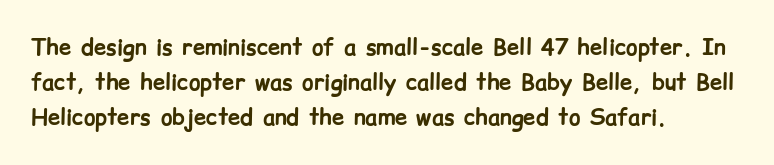
{"italic": "no", "bold": "yes", "underline": "no", "align": "left", "line_spacing": "normal", "line_spacing_ratio": 1.6, "letter_spacing": "normal", "letter_spacing_em": 0.0, "glyph_px": 22}
